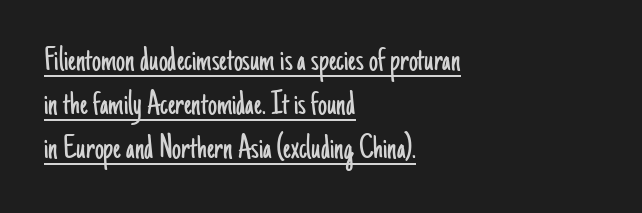
How are the letters spaced? Ordinarily, with no added tracking. Students, observe the line beneath the letters — that is underlining. Left-aligned paragraph, ragged on the right. The rendering uses natural spacing where letterforms have individual widths. A typesetter would mark this as roman, not italic. Heft: none added — not bold.
